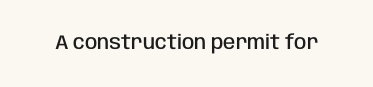
Q: Is the text bold? A: Semi-bold.
Q: Is the text italic (slanted)? A: No, it is upright.
Q: Is the text underlined? A: No.
Q: Is the spacing between letters normal or unusually wide? A: Normal.
